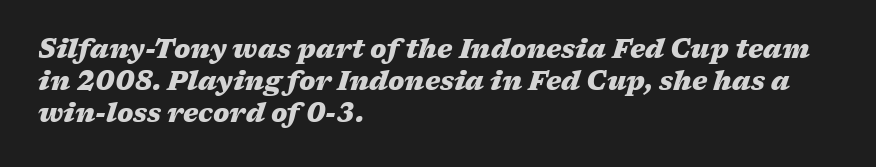
{"italic": "yes", "lean": "right", "slant_degrees": 17, "bold": "yes", "underline": "no", "align": "left", "line_spacing_ratio": 1.23, "letter_spacing": "normal", "letter_spacing_em": 0.0, "glyph_px": 26}
